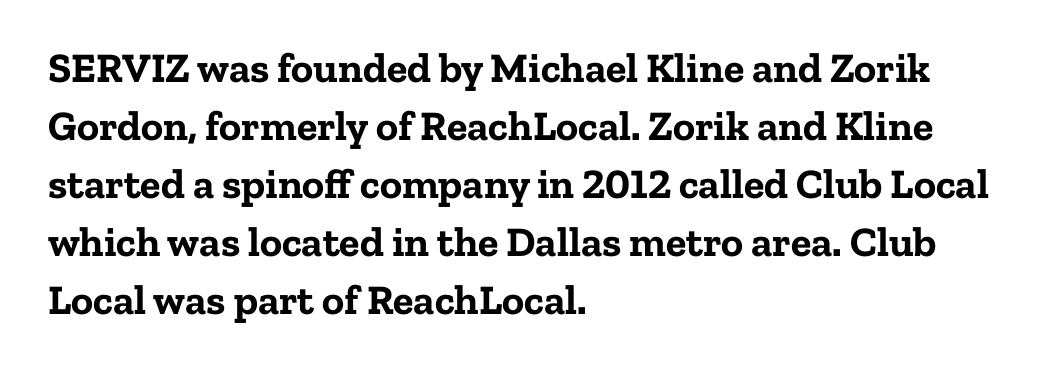
Q: Is the text bold? A: Yes.
Q: Is the text italic (slanted)? A: No, it is upright.
Q: Is the typeface a serif or a sans-serif typeface? A: Serif.
Q: Is the text underlined? A: No.
Q: How is the paragraph aligned? A: Left-aligned.
Q: Is the spacing between letters normal or unusually wide? A: Normal.
Q: Is the spacing between lines tight, normal or loose? A: Normal.
Q: Width (condensed, normal, or wide)? A: Normal.
Q: Stroke contrast? A: Low.
Q: x-height? A: Medium.
Q: Monospaced? A: No.
